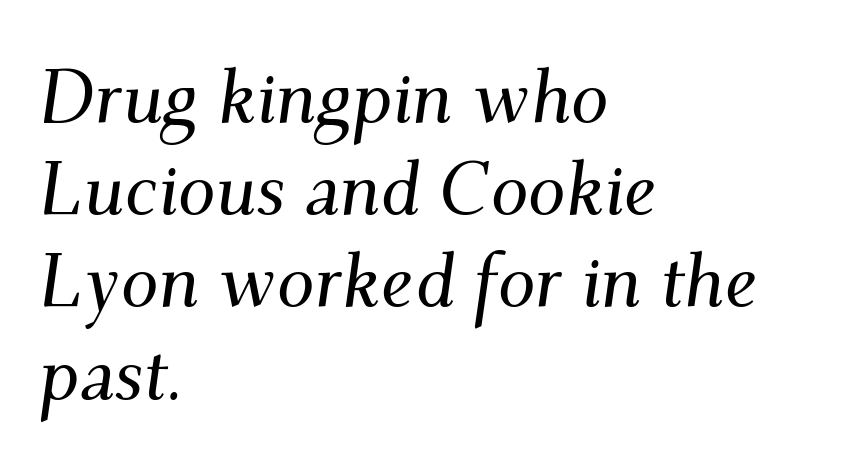
The image shows 75 px serif type, italic (leaning right); set left-aligned, line spacing 1.23x, normal letter spacing, not underlined; medium stroke contrast and a small x-height.
